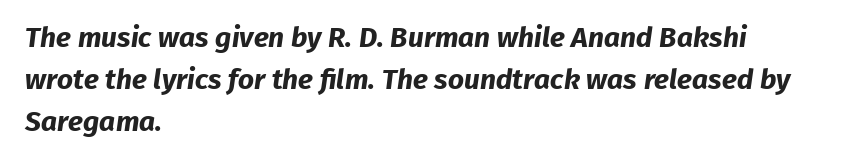
The image shows 28 px bold sans-serif type; set left-aligned, normal line spacing (1.5x), normal letter spacing, not underlined; low stroke contrast and a medium x-height.
